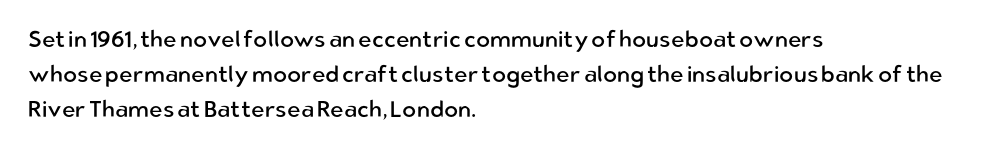
{"italic": "no", "bold": "no", "underline": "no", "align": "left", "line_spacing": "normal", "line_spacing_ratio": 1.52, "letter_spacing": "normal", "letter_spacing_em": 0.0, "glyph_px": 23}
